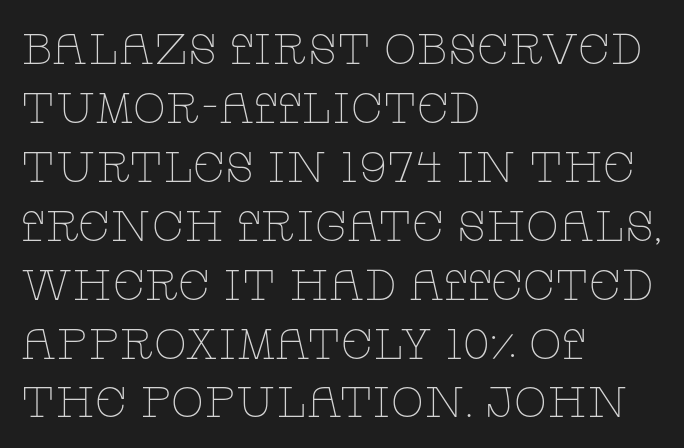
The image shows 43 px thin, wide serif type, upright; set left-aligned, normal line spacing (1.37x), normal letter spacing, not underlined; low stroke contrast and a large x-height.
